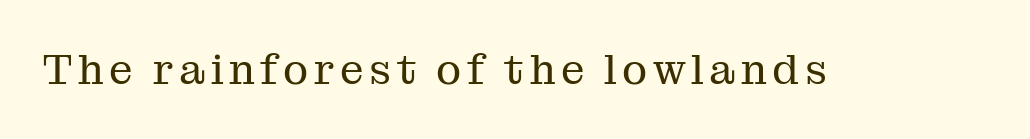
The image shows 42 px regular-weight serif type, upright; set not underlined; medium stroke contrast and a medium x-height.
